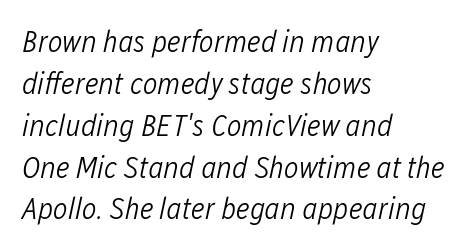
The image shows 31 px light, condensed type, italic (leaning right); set left-aligned, normal line spacing (1.35x), normal letter spacing, not underlined; low stroke contrast and a medium x-height.
